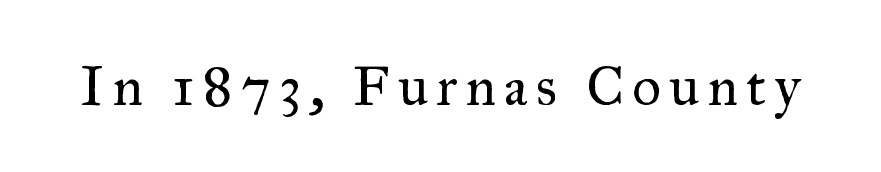
{"serif": "yes", "italic": "no", "bold": "no", "weight": "regular", "width": "normal", "stroke_contrast": "medium", "x_height": "small", "monospaced": "no", "underline": "no", "glyph_px": 56}
